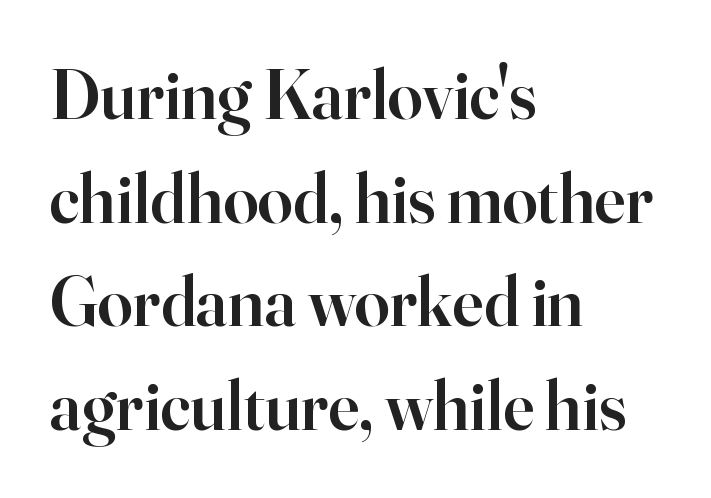
The image shows 70 px semibold serif type, upright; set left-aligned, normal line spacing (1.48x), normal letter spacing, not underlined; high stroke contrast and a small x-height.
